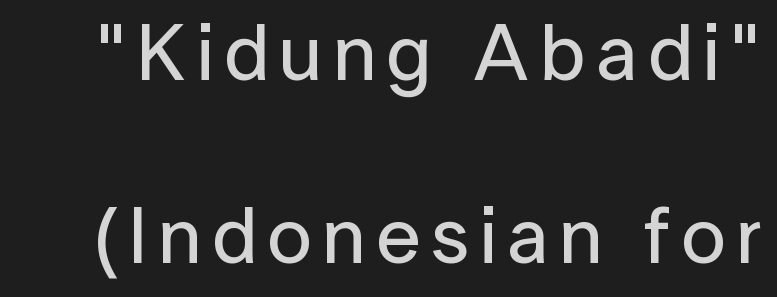
{"serif": "no", "italic": "no", "width": "normal", "stroke_contrast": "low", "x_height": "medium", "monospaced": "no", "underline": "no", "line_spacing": "loose", "line_spacing_ratio": 2.29, "glyph_px": 80}
